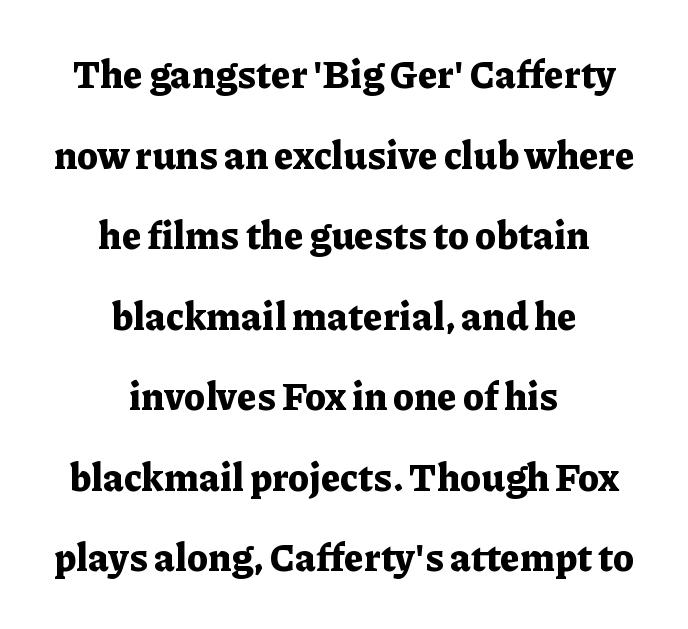
The image shows 38 px bold serif type, upright; set centered, loose line spacing (2.12x), normal letter spacing, not underlined; low stroke contrast and a medium x-height.
